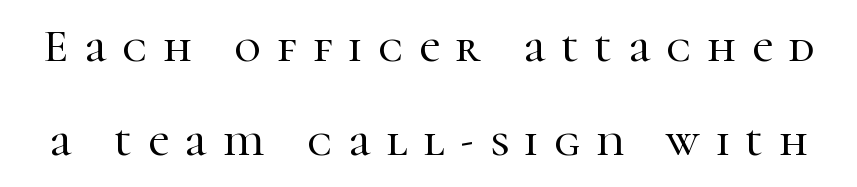
In terms of letterform style, serifs are clearly present. The rendering uses natural spacing where letterforms have individual widths. Students, note that the glyphs here are deliberately spaced far apart. This is the regular roman posture of the typeface. The baseline area is clear.
